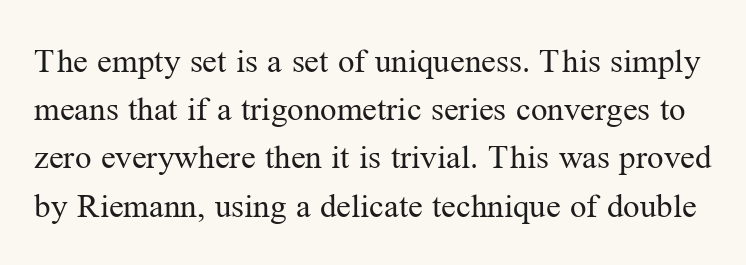
The passage shown is typed in a proportional face where columns would drift. I'd call this a serif setting — the letters wear small feet. Unbolded letterforms with no extra heft. Letters rest on an invisible, unmarked baseline.
